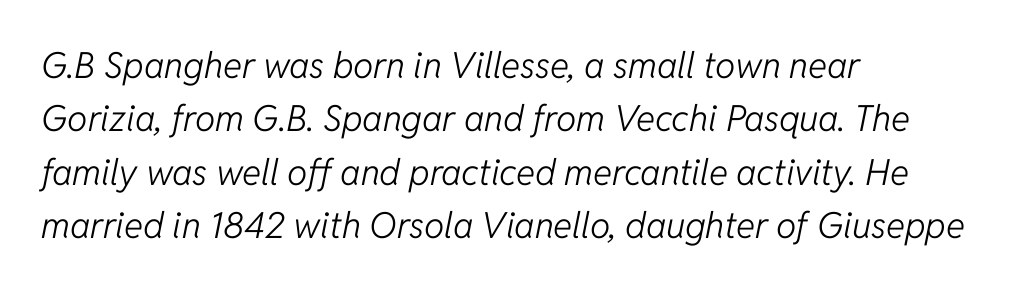
The image shows 36 px light type, italic (leaning right); set left-aligned, normal line spacing (1.48x), normal letter spacing, not underlined; low stroke contrast and a medium x-height.
